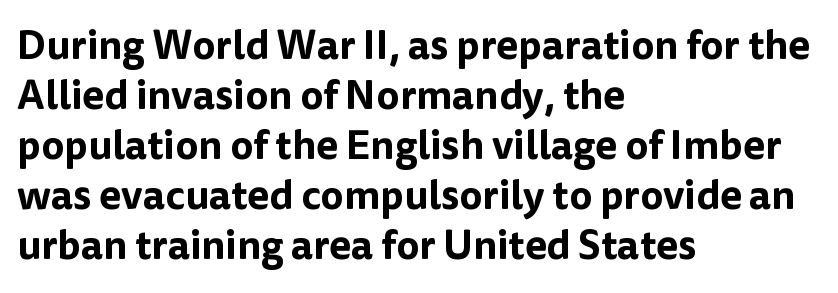
The image shows 40 px sans-serif type, upright; set left-aligned, normal line spacing (1.25x), normal letter spacing, not underlined; low stroke contrast and a medium x-height.
